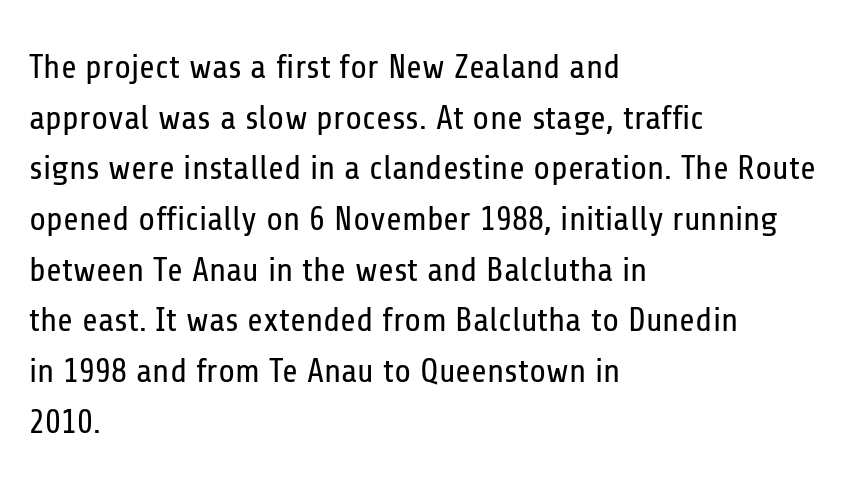
{"serif": "no", "italic": "no", "bold": "no", "weight": "regular", "width": "condensed", "stroke_contrast": "low", "x_height": "medium", "monospaced": "no", "underline": "no", "align": "left", "line_spacing": "normal", "line_spacing_ratio": 1.49, "letter_spacing": "normal", "letter_spacing_em": 0.0, "glyph_px": 34}
